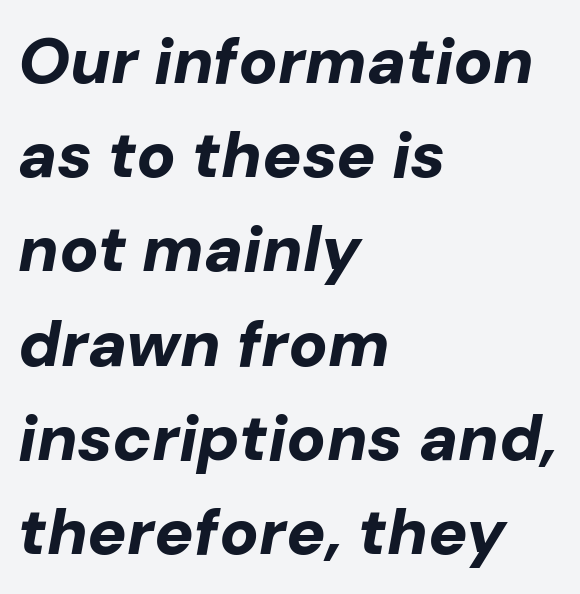
Caption: bold face, heavy strokes. The tracking reads as untouched default to a designer's eye. You could not count columns in this text — the font is proportionally spaced. Observe the lean: these are italic letterforms. Alignment: flush left. Glance below the letters and you will spot only blank space.
